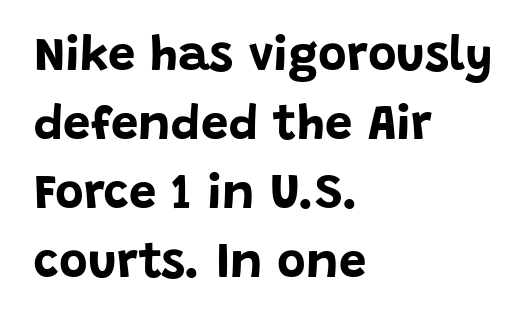
{"serif": "no", "italic": "no", "bold": "yes", "weight": "bold", "width": "normal", "stroke_contrast": "low", "x_height": "large", "monospaced": "no", "underline": "no", "align": "left", "line_spacing": "normal", "line_spacing_ratio": 1.41, "letter_spacing": "normal", "letter_spacing_em": 0.0, "glyph_px": 49}
